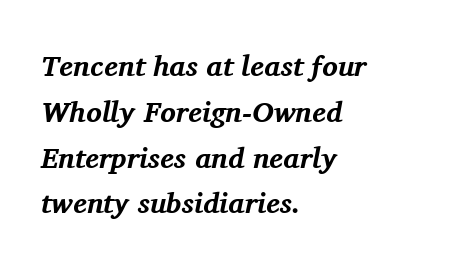
The image shows 29 px bold serif type, italic (leaning right); set left-aligned, normal line spacing (1.58x), normal letter spacing, not underlined; medium stroke contrast and a medium x-height.
